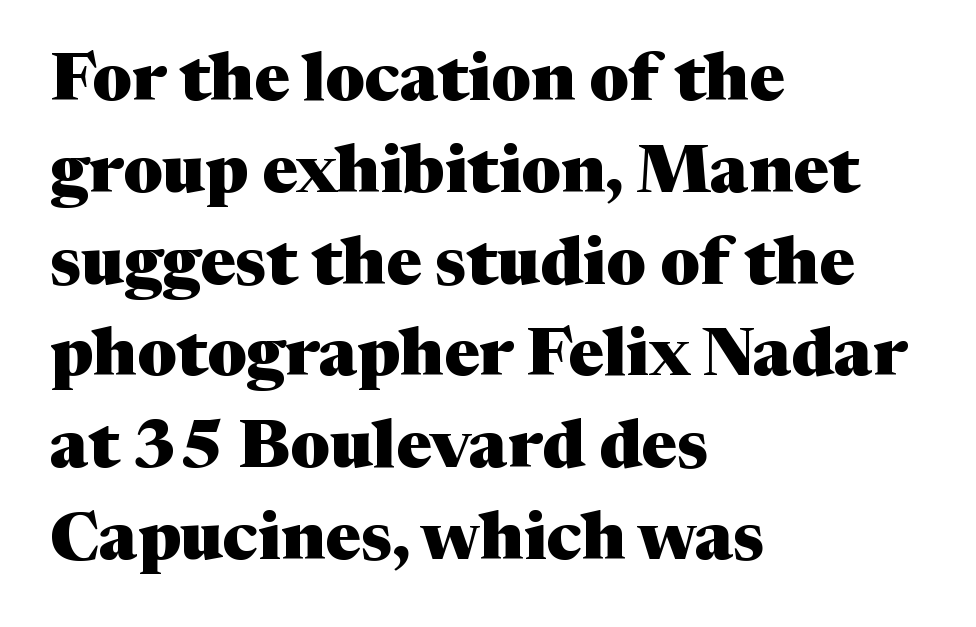
Q: Is the text bold? A: Yes.
Q: Is the text italic (slanted)? A: No, it is upright.
Q: Is the typeface a serif or a sans-serif typeface? A: Serif.
Q: Is the text underlined? A: No.
Q: How is the paragraph aligned? A: Left-aligned.
Q: Is the spacing between letters normal or unusually wide? A: Normal.
Q: Is the spacing between lines tight, normal or loose? A: Normal.
Q: Width (condensed, normal, or wide)? A: Normal.
Q: Stroke contrast? A: Medium.
Q: x-height? A: Medium.
Q: Monospaced? A: No.
